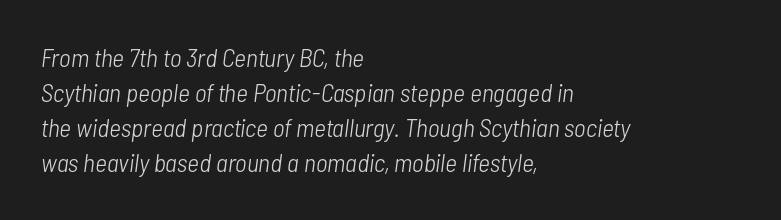
{"italic": "yes", "lean": "right", "slant_degrees": 7, "bold": "no", "underline": "no", "align": "left", "line_spacing": "normal", "line_spacing_ratio": 1.35, "letter_spacing": "normal", "letter_spacing_em": 0.0, "glyph_px": 26}
